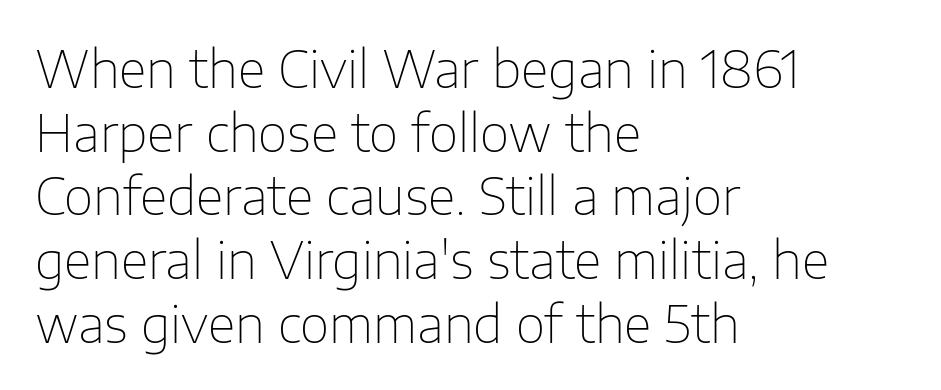
Q: Is the text bold? A: No.
Q: Is the text italic (slanted)? A: No, it is upright.
Q: Is the typeface a serif or a sans-serif typeface? A: Sans-serif.
Q: Is the text underlined? A: No.
Q: How is the paragraph aligned? A: Left-aligned.
Q: Is the spacing between letters normal or unusually wide? A: Normal.
Q: Is the spacing between lines tight, normal or loose? A: Normal.
Q: Width (condensed, normal, or wide)? A: Normal.
Q: Stroke contrast? A: Low.
Q: x-height? A: Medium.
Q: Monospaced? A: No.
